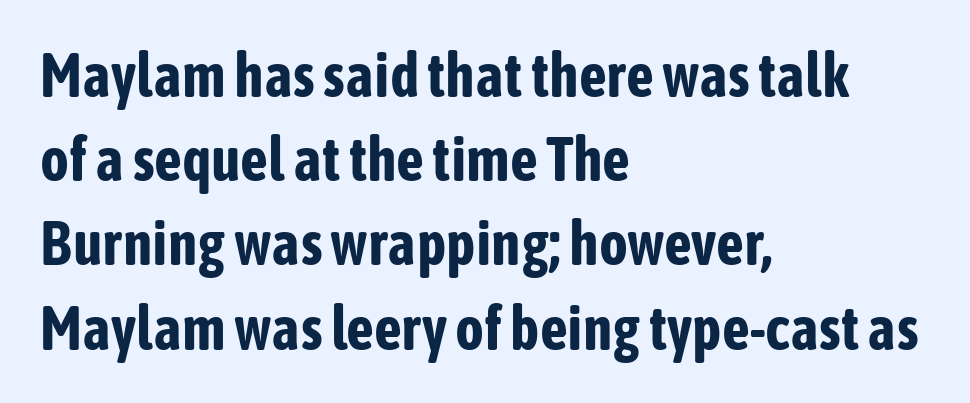
Q: Is the text bold? A: Yes.
Q: Is the text italic (slanted)? A: No, it is upright.
Q: Is the typeface a serif or a sans-serif typeface? A: Sans-serif.
Q: Is the text underlined? A: No.
Q: How is the paragraph aligned? A: Left-aligned.
Q: Is the spacing between letters normal or unusually wide? A: Normal.
Q: Is the spacing between lines tight, normal or loose? A: Normal.
Q: Width (condensed, normal, or wide)? A: Condensed.
Q: Stroke contrast? A: Low.
Q: x-height? A: Medium.
Q: Monospaced? A: No.
